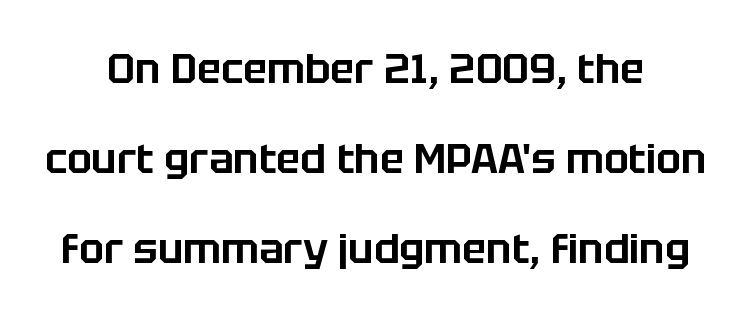
The image shows 41 px sans-serif type, upright; set loose line spacing (2.19x), normal letter spacing, not underlined; low stroke contrast and a large x-height.
